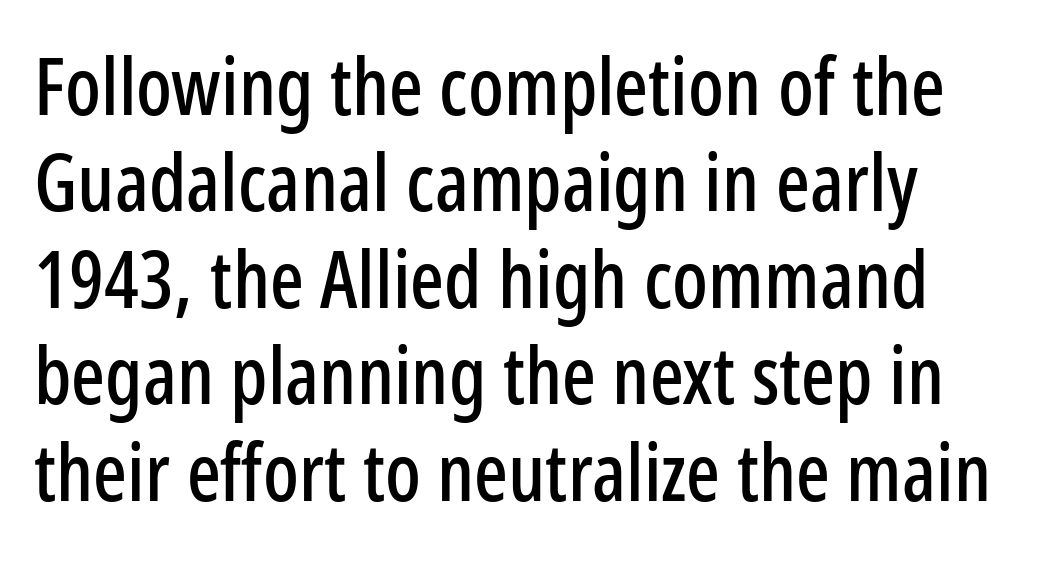
{"serif": "no", "italic": "no", "width": "condensed", "stroke_contrast": "low", "x_height": "medium", "monospaced": "no", "underline": "no", "line_spacing_ratio": 1.22, "letter_spacing": "normal", "letter_spacing_em": 0.0, "glyph_px": 79}
